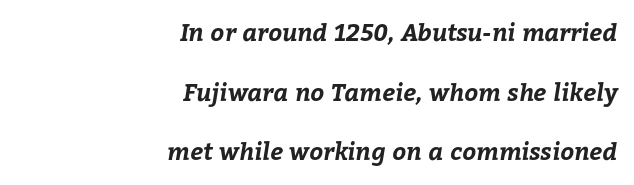
Q: Is the text bold? A: Yes.
Q: Is the text underlined? A: No.
Q: How is the paragraph aligned? A: Right-aligned.
Q: Is the spacing between letters normal or unusually wide? A: Normal.
Q: Is the spacing between lines tight, normal or loose? A: Loose.
